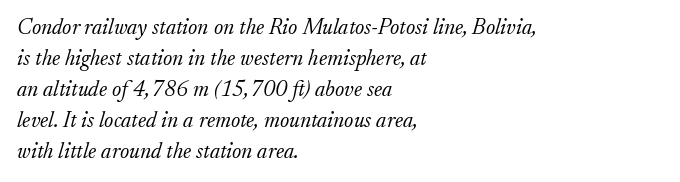
Q: Is the text bold? A: No.
Q: Is the text italic (slanted)? A: Yes, it leans right by about 17 degrees.
Q: Is the text underlined? A: No.
Q: How is the paragraph aligned? A: Left-aligned.
Q: Is the spacing between letters normal or unusually wide? A: Normal.
Q: Is the spacing between lines tight, normal or loose? A: Normal.
